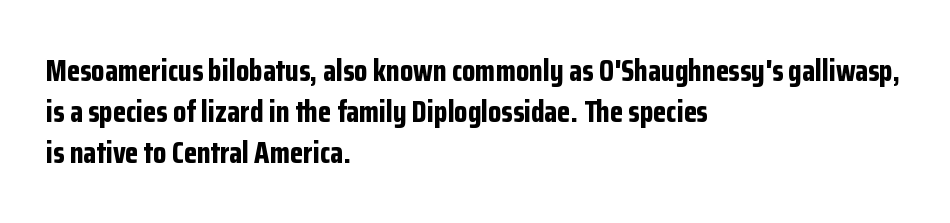
Q: Is the text bold? A: Yes.
Q: Is the text italic (slanted)? A: No, it is upright.
Q: Is the typeface a serif or a sans-serif typeface? A: Sans-serif.
Q: Is the text underlined? A: No.
Q: How is the paragraph aligned? A: Left-aligned.
Q: Is the spacing between letters normal or unusually wide? A: Normal.
Q: Is the spacing between lines tight, normal or loose? A: Normal.
Q: Width (condensed, normal, or wide)? A: Condensed.
Q: Stroke contrast? A: Low.
Q: x-height? A: Medium.
Q: Monospaced? A: No.
